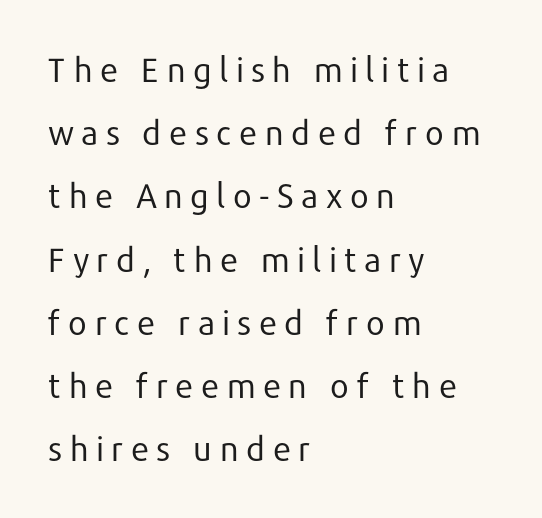
Q: Is the text bold? A: No.
Q: Is the text italic (slanted)? A: No, it is upright.
Q: Is the typeface a serif or a sans-serif typeface? A: Sans-serif.
Q: Is the text underlined? A: No.
Q: How is the paragraph aligned? A: Left-aligned.
Q: Is the spacing between letters normal or unusually wide? A: Unusually wide.
Q: Width (condensed, normal, or wide)? A: Normal.
Q: Stroke contrast? A: Low.
Q: x-height? A: Medium.
Q: Monospaced? A: No.
